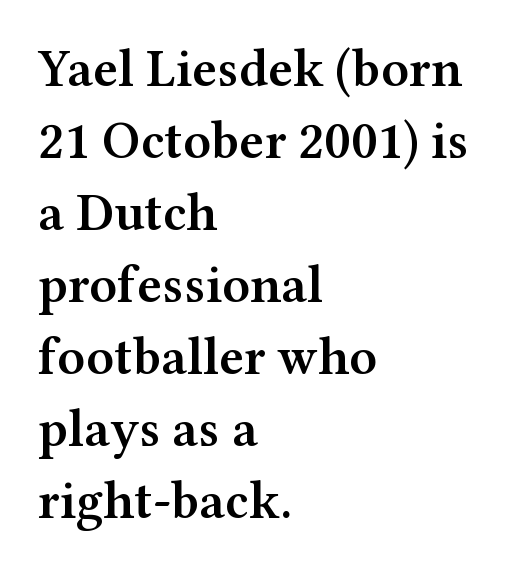
The passage is arranged the way most books set body copy — flush left. The glyphs are unaccompanied by any horizontal stroke below them. The sample has been set in demibold, a notch under bold. What's the leading like? Ordinary, nothing unusual.
